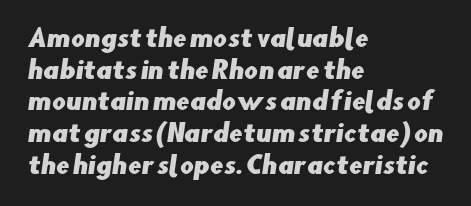
The image shows 24 px text type; set left-aligned, normal line spacing (1.32x), normal letter spacing, not underlined.
